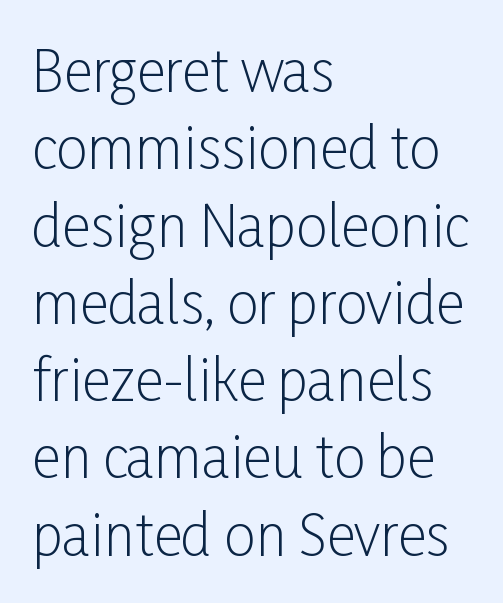
Classification — sans serif. Varying glyph widths throughout — classic text-font behaviour. This is roman type, the default non-slanted kind. No extra ink here — the face is not bold. If you measured baseline to baseline, you'd find a middling distance.
